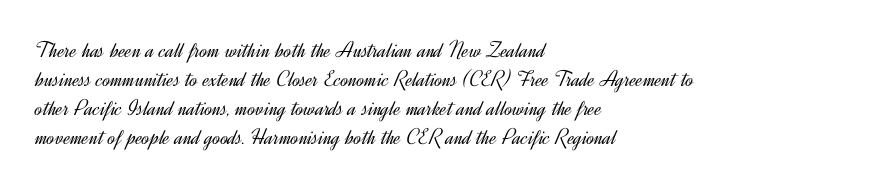
A typesetter would call this zero additional tracking. This block has exactly the height ordinary leading produces. Teacher's note: observe the even left margin — that is flush-left alignment. The area under the type is left untouched. This is not heavy type; no bold has been used.
